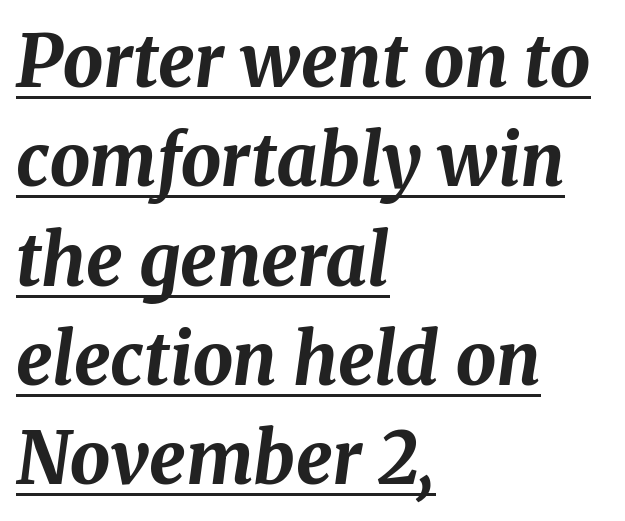
The image shows 72 px bold type, italic (leaning right); set left-aligned, normal line spacing (1.38x), normal letter spacing, underlined; medium stroke contrast and a medium x-height.
